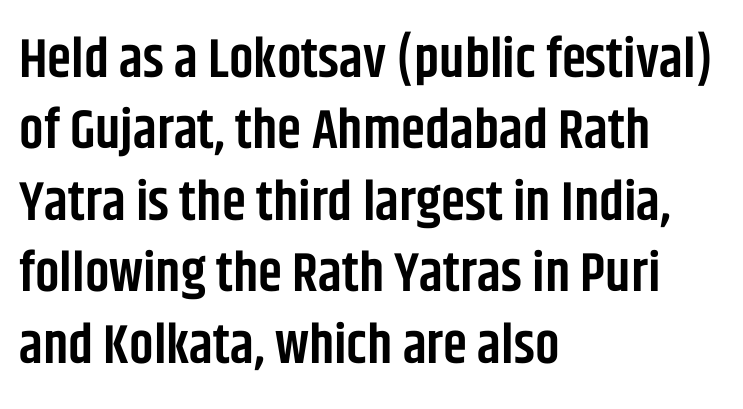
{"serif": "no", "italic": "no", "bold": "semi", "weight": "semibold", "width": "condensed", "stroke_contrast": "low", "x_height": "large", "monospaced": "no", "underline": "no", "align": "left", "line_spacing": "normal", "line_spacing_ratio": 1.3, "letter_spacing": "normal", "letter_spacing_em": 0.0, "glyph_px": 55}
